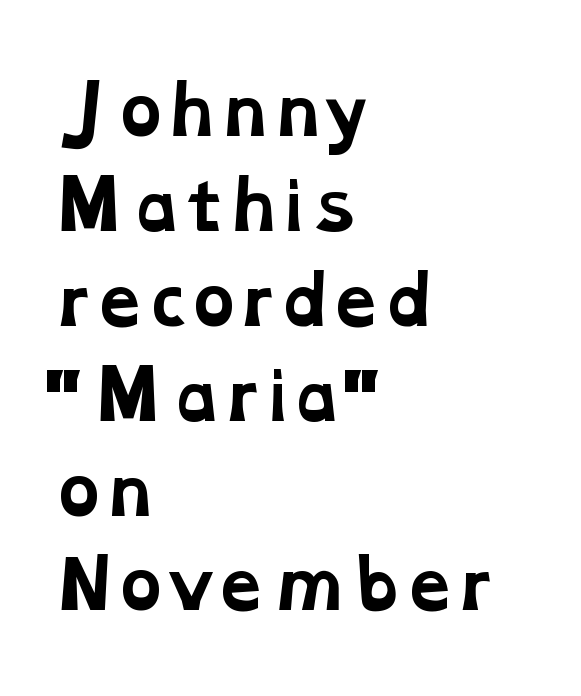
Q: Is the text bold? A: Yes.
Q: Is the typeface a serif or a sans-serif typeface? A: Serif.
Q: Is the text underlined? A: No.
Q: How is the paragraph aligned? A: Left-aligned.
Q: Is the spacing between letters normal or unusually wide? A: Normal.
Q: Is the spacing between lines tight, normal or loose? A: Normal.
Q: Width (condensed, normal, or wide)? A: Wide.
Q: Stroke contrast? A: Low.
Q: x-height? A: Medium.
Q: Monospaced? A: No.
